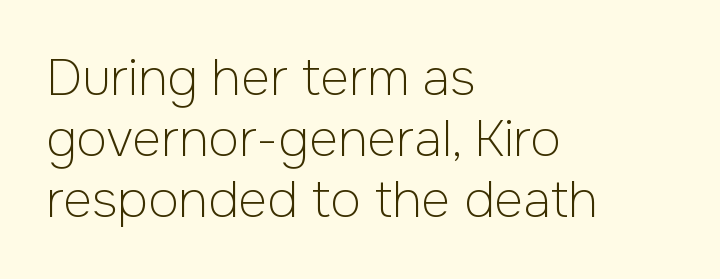
{"serif": "no", "italic": "no", "bold": "no", "weight": "light", "width": "normal", "stroke_contrast": "low", "x_height": "medium", "monospaced": "no", "underline": "no", "align": "left", "line_spacing_ratio": 1.22, "letter_spacing": "normal", "letter_spacing_em": 0.0, "glyph_px": 50}
